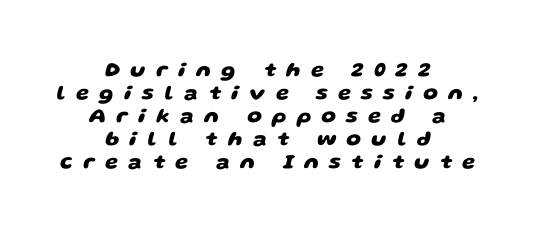
Q: Is the text bold? A: Yes.
Q: Is the text underlined? A: No.
Q: How is the paragraph aligned? A: Centered.
Q: Is the spacing between letters normal or unusually wide? A: Unusually wide.
Q: Is the spacing between lines tight, normal or loose? A: Tight.
